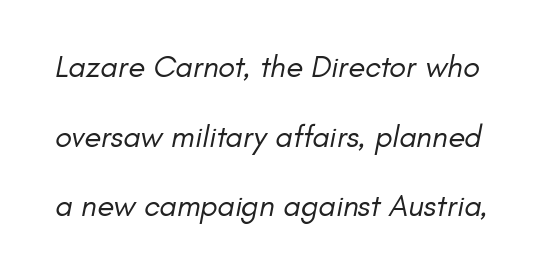
Q: Is the text bold? A: No.
Q: Is the typeface a serif or a sans-serif typeface? A: Sans-serif.
Q: Is the text underlined? A: No.
Q: Is the spacing between letters normal or unusually wide? A: Normal.
Q: Is the spacing between lines tight, normal or loose? A: Loose.
Q: Width (condensed, normal, or wide)? A: Normal.
Q: Stroke contrast? A: Low.
Q: x-height? A: Small.
Q: Monospaced? A: No.
